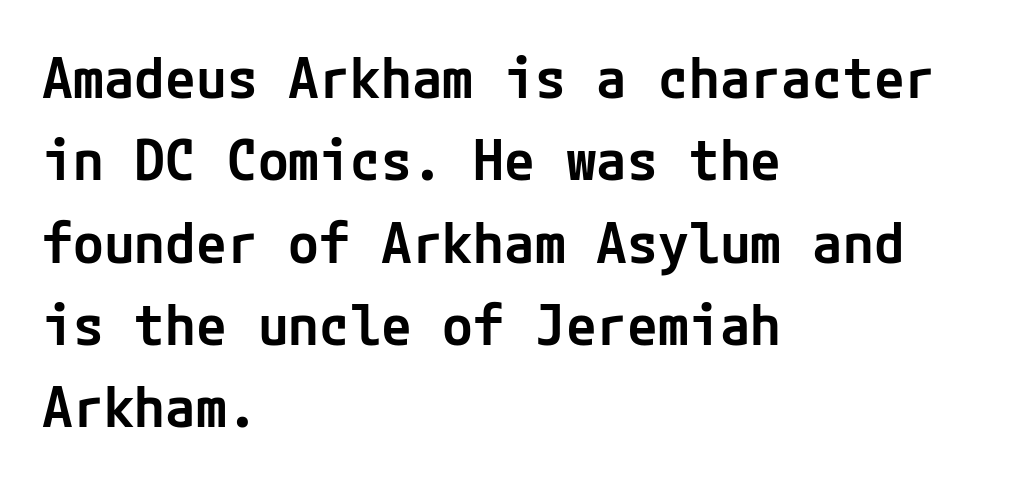
The image shows 56 px semibold sans-serif type, upright; set left-aligned, normal line spacing (1.47x), normal letter spacing, not underlined; low stroke contrast and a medium x-height.
